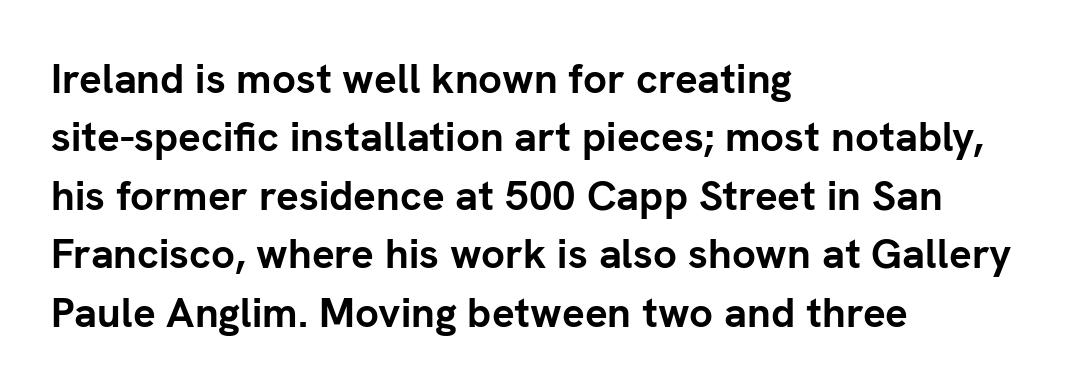
The image shows 42 px semibold sans-serif type, upright; set left-aligned, normal line spacing (1.39x), normal letter spacing, not underlined; low stroke contrast and a medium x-height.
